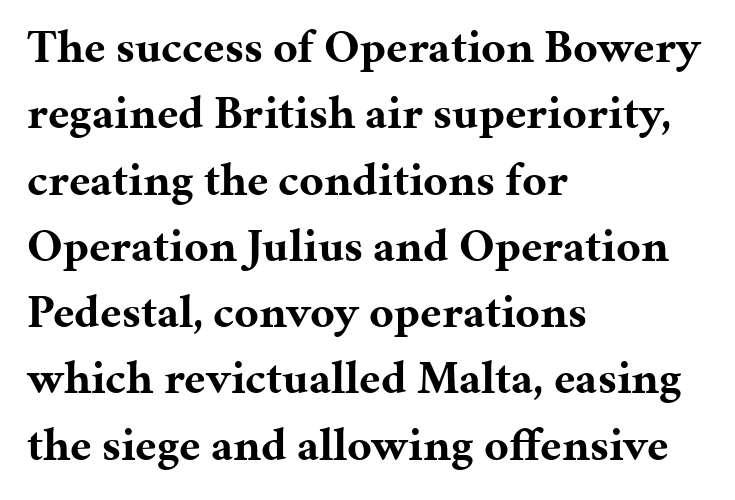
The image shows 47 px bold serif type, upright; set left-aligned, normal line spacing (1.41x), normal letter spacing, not underlined; medium stroke contrast and a medium x-height.
